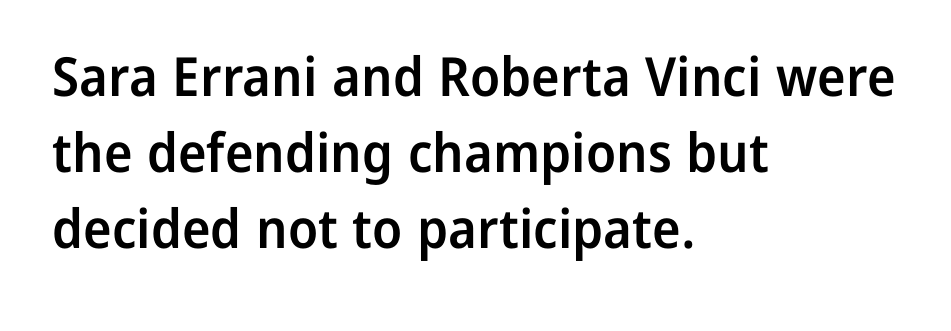
{"serif": "no", "italic": "no", "bold": "semi", "weight": "semibold", "width": "normal", "stroke_contrast": "low", "x_height": "medium", "monospaced": "no", "underline": "no", "align": "left", "line_spacing": "normal", "line_spacing_ratio": 1.41, "letter_spacing": "normal", "letter_spacing_em": 0.0, "glyph_px": 54}
